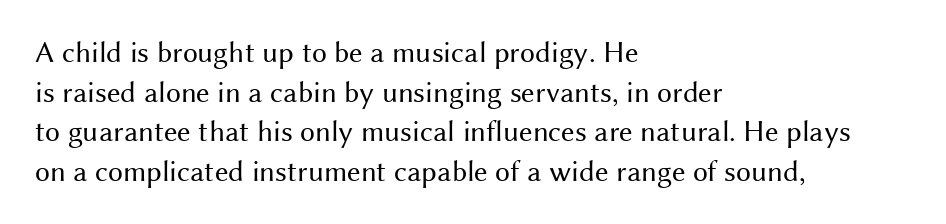
The image shows 30 px regular-weight sans-serif type, upright; set left-aligned, normal line spacing (1.32x), normal letter spacing, not underlined; medium stroke contrast and a medium x-height.
